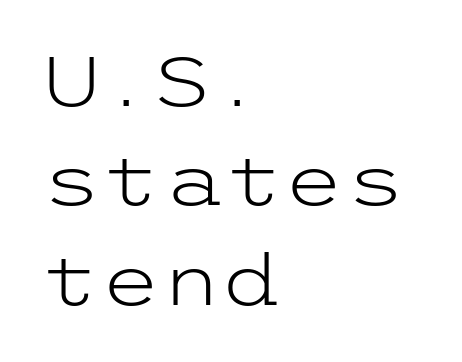
{"serif": "no", "italic": "no", "bold": "no", "weight": "light", "width": "wide", "stroke_contrast": "low", "x_height": "medium", "underline": "no", "align": "left", "line_spacing": "normal", "line_spacing_ratio": 1.42, "letter_spacing": "normal", "letter_spacing_em": 0.0, "glyph_px": 70}
